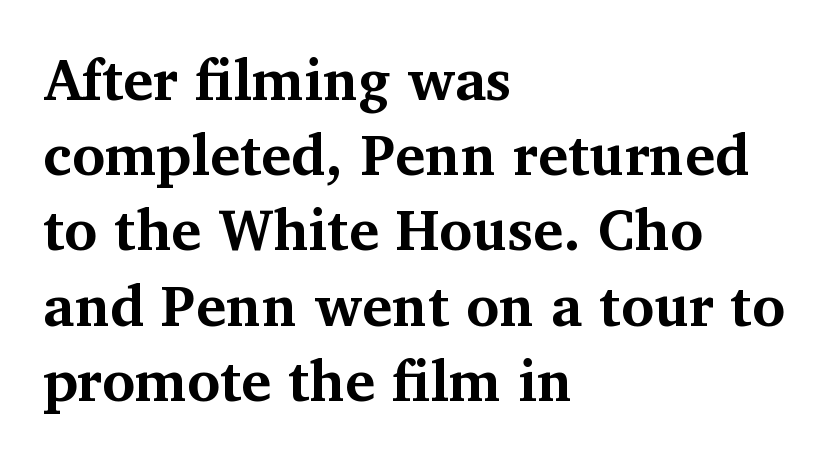
The image shows 57 px bold serif type, upright; set left-aligned, normal line spacing (1.32x), normal letter spacing, not underlined; medium stroke contrast and a medium x-height.
